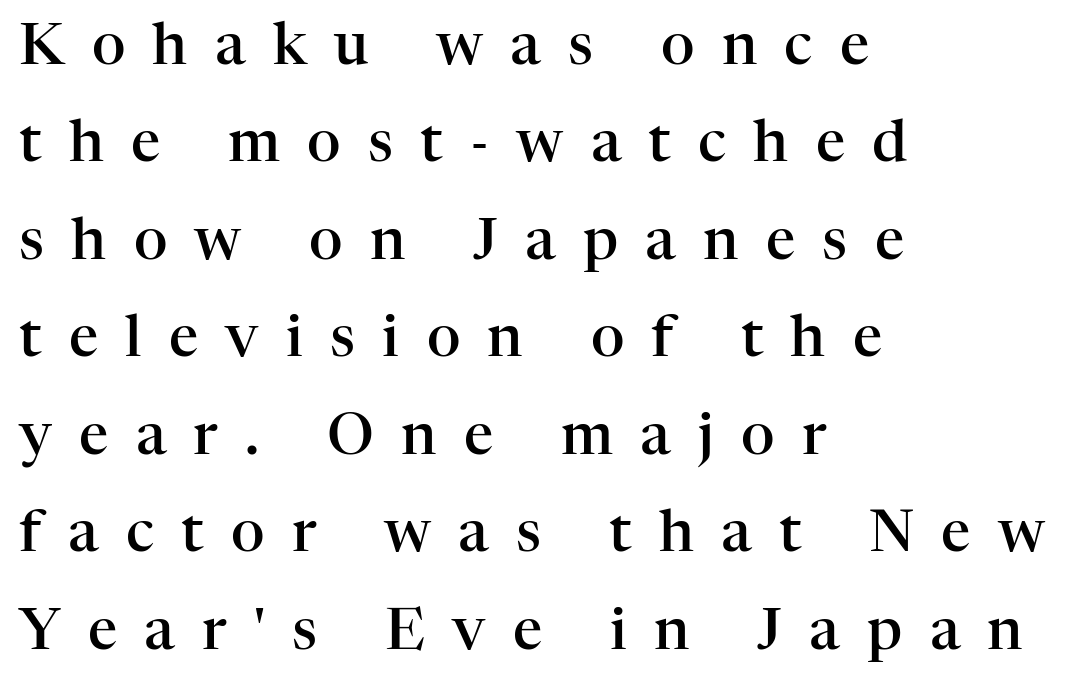
{"serif": "yes", "italic": "no", "bold": "semi", "weight": "semibold", "width": "normal", "stroke_contrast": "high", "x_height": "medium", "monospaced": "no", "underline": "no", "align": "left", "line_spacing": "normal", "line_spacing_ratio": 1.68, "letter_spacing": "wide", "letter_spacing_em": 0.47, "glyph_px": 58}
